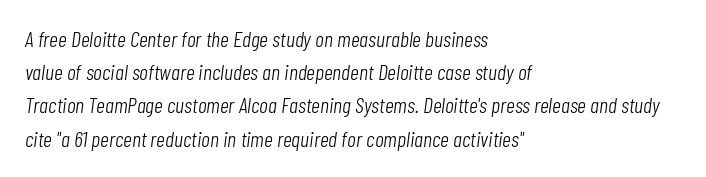
Q: Is the text bold? A: No.
Q: Is the text italic (slanted)? A: Yes, it leans right by about 7 degrees.
Q: Is the text underlined? A: No.
Q: How is the paragraph aligned? A: Left-aligned.
Q: Is the spacing between letters normal or unusually wide? A: Normal.
Q: Is the spacing between lines tight, normal or loose? A: Normal.
